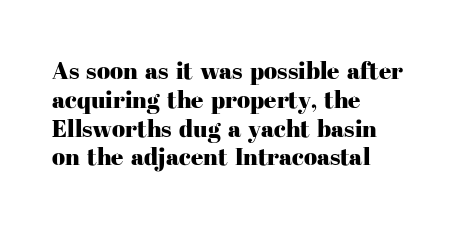
The image shows 24 px text type, upright; set left-aligned, line spacing 1.2x, normal letter spacing, not underlined.
